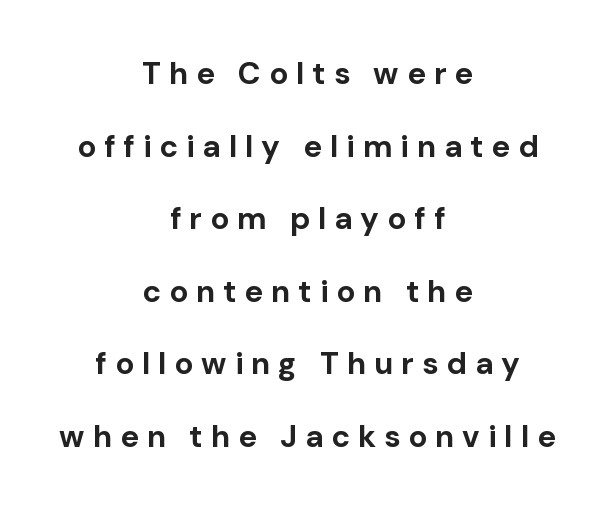
Horizontally, the lines are justified to the midpoint only. Note the varied advance widths — an 'i' is clearly narrower than an 'm'. Letterform terminals end flat and unadorned throughout the passage. The passage shown is emphatically bold.
